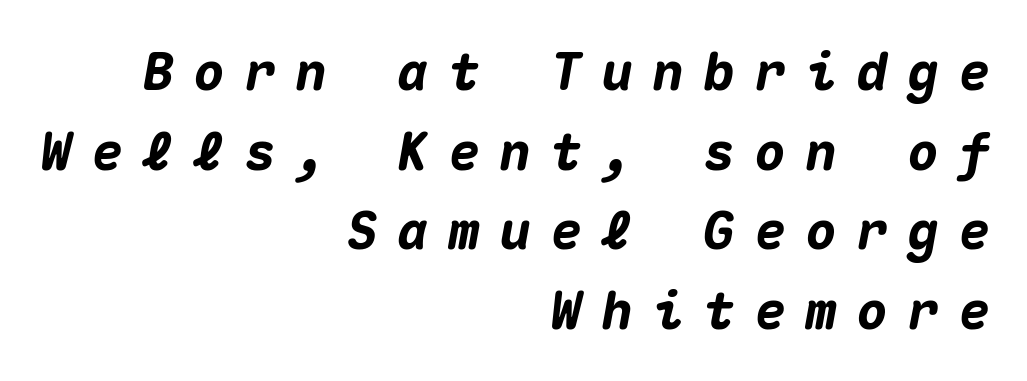
The image shows 52 px heavy type, italic (leaning right), monospaced; set right-aligned, normal line spacing (1.53x), unusually wide letter spacing (+0.38 em), not underlined; medium stroke contrast and a medium x-height.
